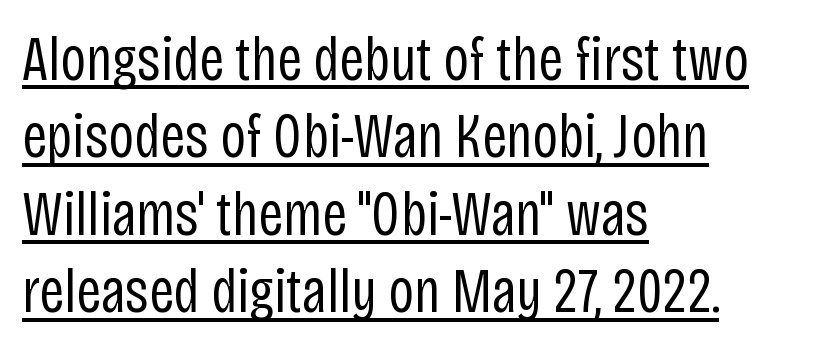
Ordinary non-slanted type is in use. The line-height multiplier appears to be the usual default. Nothing unusual about the tracking: characters are spaced as the font intends. This sample is left-justified, so line endings fall wherever the words run out. Vertical stems look standard width or narrower in stroke. Each letter's strokes conclude bluntly, with no projecting serifs.
